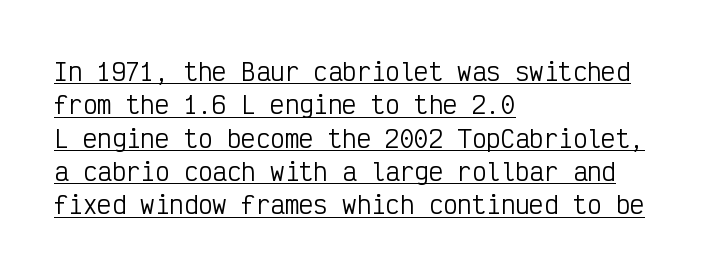
Emphasis is given by a line drawn under the lettering. The text block is weighted toward the left margin, trailing off unevenly rightward. These lines sit exactly where default settings would place them. This is roman type, the default non-slanted kind.
